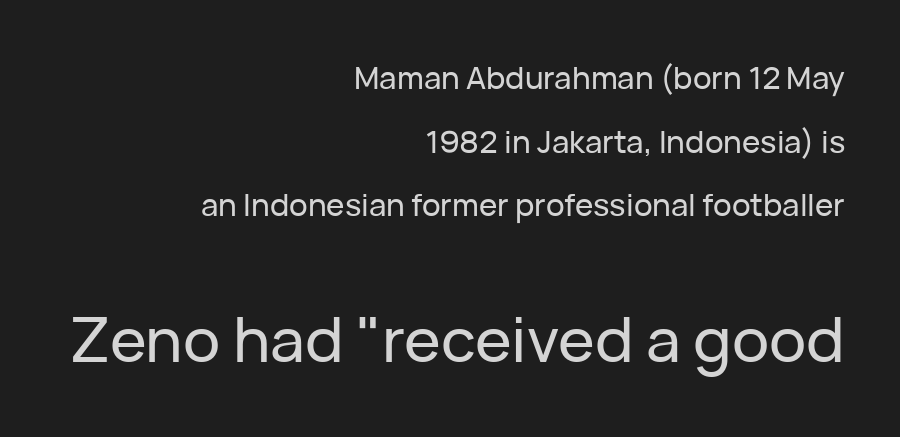
A typesetter would call this zero additional tracking. Note: smaller setting up top, larger setting below. The letters advance in unequal steps, a hallmark of proportional type. When letters stand straight like this, we call the style roman or upright. The zone under the glyphs is completely vacant.
